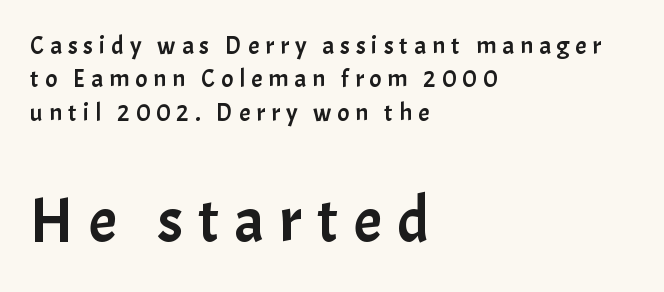
The image shows 63 px sans-serif type, upright; set left-aligned, normal line spacing (1.34x), unusually wide letter spacing (+0.24 em), not underlined; the second (bottom) block is 2.52x larger; low stroke contrast and a medium x-height.
